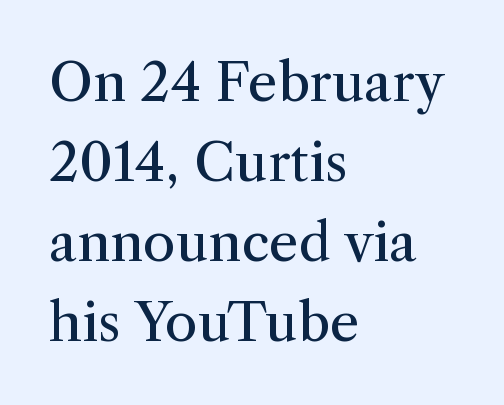
Q: Is the text bold? A: No.
Q: Is the text italic (slanted)? A: No, it is upright.
Q: Is the typeface a serif or a sans-serif typeface? A: Serif.
Q: Is the text underlined? A: No.
Q: How is the paragraph aligned? A: Left-aligned.
Q: Is the spacing between letters normal or unusually wide? A: Normal.
Q: Is the spacing between lines tight, normal or loose? A: Normal.
Q: Width (condensed, normal, or wide)? A: Normal.
Q: Stroke contrast? A: Medium.
Q: x-height? A: Medium.
Q: Monospaced? A: No.
